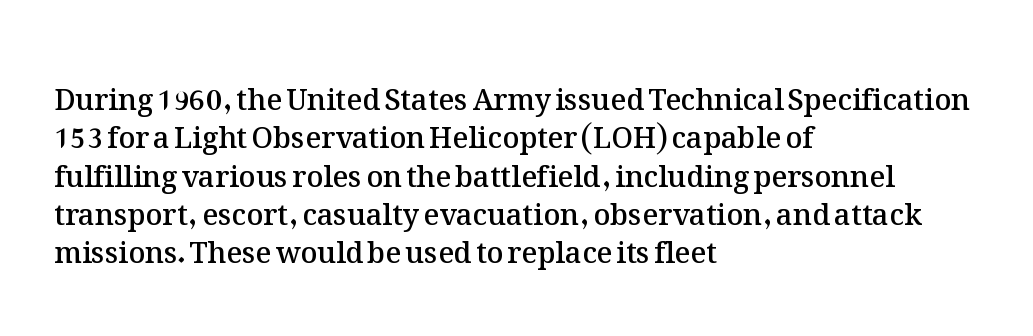
The image shows 29 px semibold type, upright; set left-aligned, normal line spacing (1.32x), normal letter spacing, not underlined; medium stroke contrast and a medium x-height.
